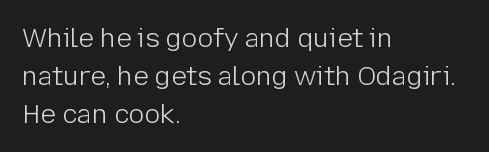
Q: Is the text bold? A: No.
Q: Is the text italic (slanted)? A: No, it is upright.
Q: Is the text underlined? A: No.
Q: How is the paragraph aligned? A: Left-aligned.
Q: Is the spacing between letters normal or unusually wide? A: Normal.
Q: Is the spacing between lines tight, normal or loose? A: Normal.
